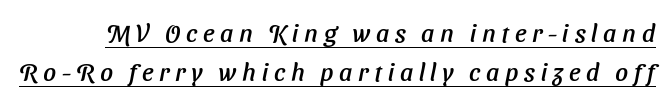
Q: Is the text underlined? A: Yes.
Q: Is the spacing between letters normal or unusually wide? A: Unusually wide.
Q: Is the spacing between lines tight, normal or loose? A: Normal.
